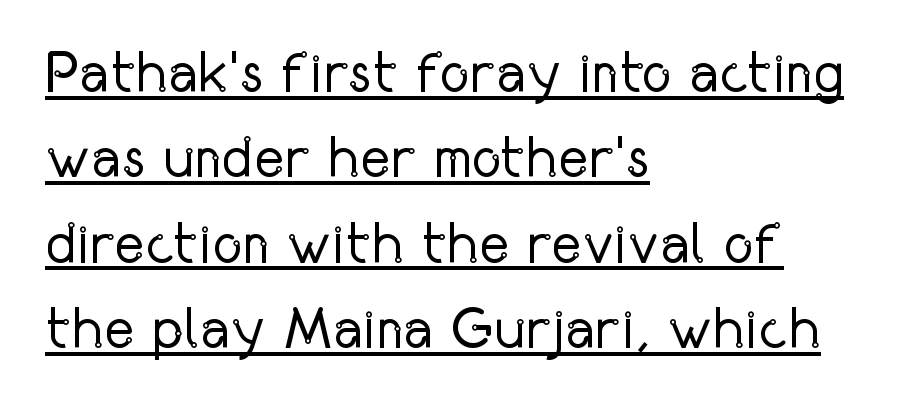
Each line starts at the same left margin while the right side varies. The font's upright variant was chosen for this text. This rendering features underlined lettering. This sample uses a sans-serif face. Baseline-to-baseline distance is the conventional proportion of letter height.
